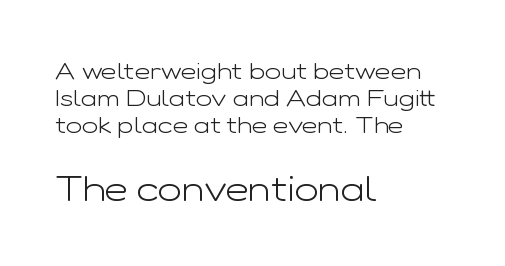
{"serif": "no", "italic": "no", "bold": "no", "weight": "light", "width": "wide", "stroke_contrast": "low", "x_height": "medium", "monospaced": "no", "underline": "no", "align": "left", "line_spacing": "tight", "line_spacing_ratio": 1.13, "letter_spacing": "normal", "letter_spacing_em": 0.0, "larger_block": "second", "size_ratio": 1.5, "glyph_px": 36}
